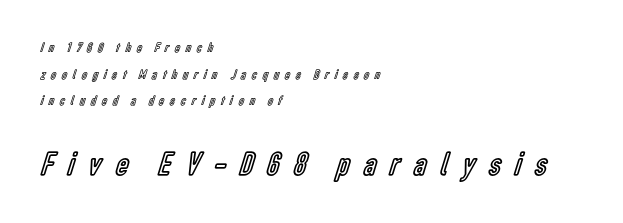
The image shows 34 px condensed type; set left-aligned, loose line spacing (1.91x), unusually wide letter spacing (+0.42 em), not underlined; the second (bottom) block is 2.43x larger; a medium x-height.
